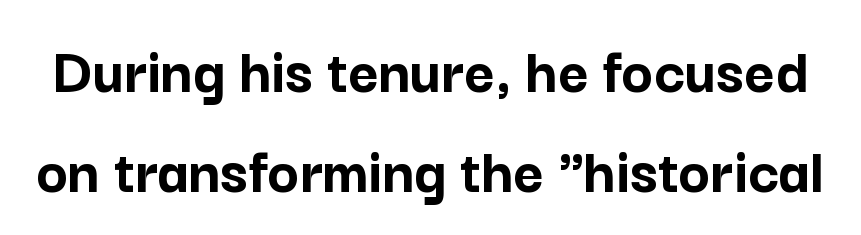
The image shows 66 px semibold sans-serif type, upright; set normal line spacing (1.52x), normal letter spacing, not underlined; low stroke contrast and a medium x-height.
